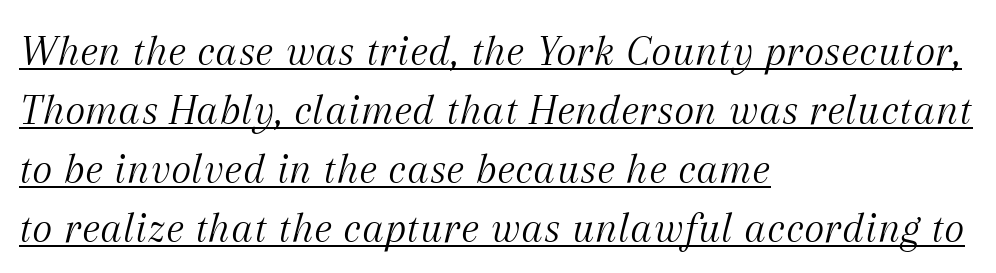
{"serif": "yes", "italic": "yes", "lean": "right", "slant_degrees": 12, "bold": "no", "weight": "light", "width": "normal", "stroke_contrast": "medium", "x_height": "medium", "monospaced": "no", "underline": "yes", "align": "left", "line_spacing": "normal", "line_spacing_ratio": 1.34, "letter_spacing": "normal", "letter_spacing_em": 0.0, "glyph_px": 44}
